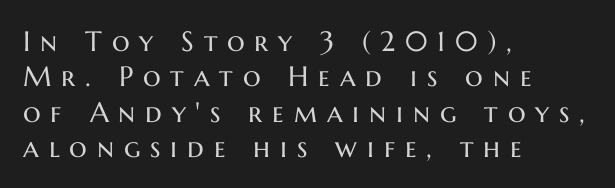
The image shows 28 px regular-weight sans-serif type, upright; set left-aligned, normal line spacing (1.26x), unusually wide letter spacing (+0.35 em), not underlined; medium stroke contrast and a medium x-height.
